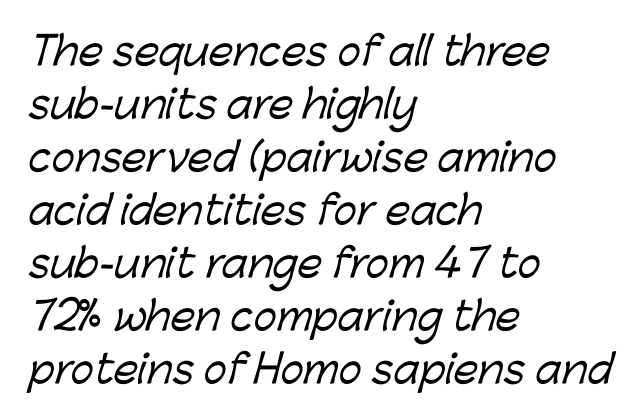
The image shows 39 px sans-serif type; set left-aligned, normal line spacing (1.36x), normal letter spacing, not underlined; low stroke contrast and a medium x-height.
